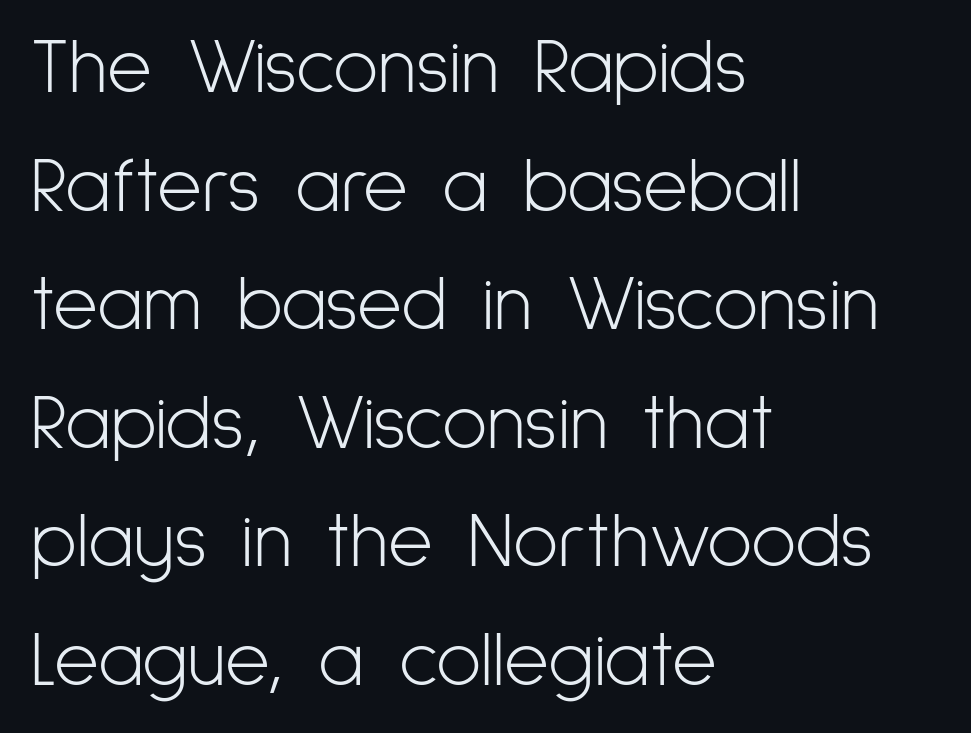
The image shows 77 px light, condensed sans-serif type, upright; set left-aligned, normal line spacing (1.54x), normal letter spacing, not underlined; low stroke contrast and a medium x-height.
